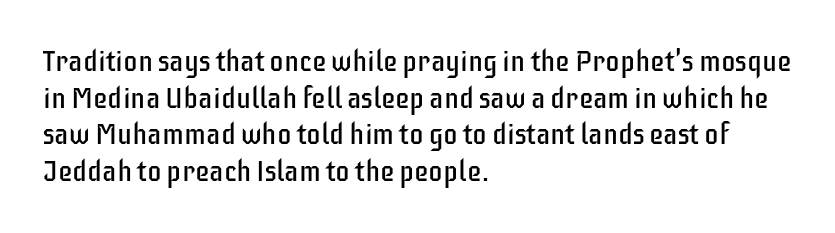
The image shows 29 px regular-weight, condensed sans-serif type, upright; set left-aligned, normal line spacing (1.26x), normal letter spacing, not underlined; low stroke contrast and a large x-height.
